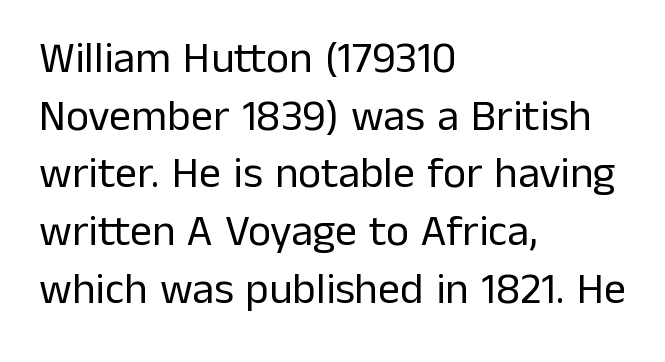
The setting favours the left margin, as ordinary paragraphs usually do. The designer went with a sans here, leaving each stem footless. The lettering stays uniformly vertical, giving the passage a roman look. Proportional: the letters do not fall into vertical columns.
